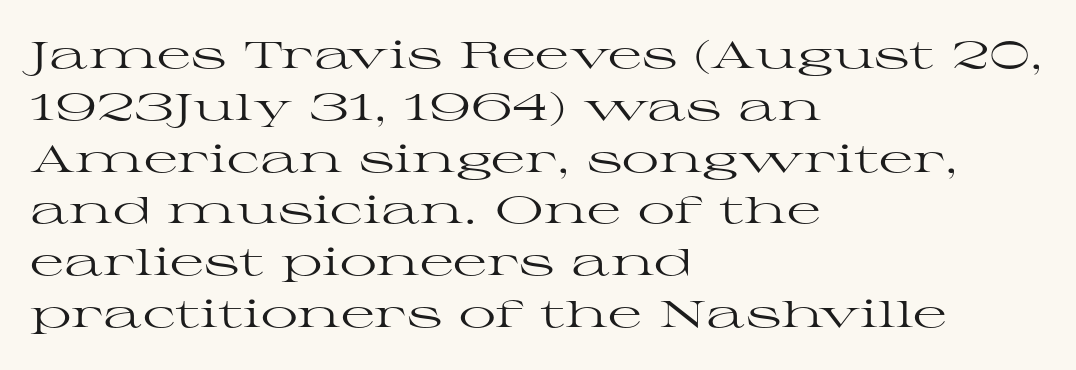
Q: Is the text bold? A: No.
Q: Is the text italic (slanted)? A: No, it is upright.
Q: Is the typeface a serif or a sans-serif typeface? A: Serif.
Q: Is the text underlined? A: No.
Q: How is the paragraph aligned? A: Left-aligned.
Q: Is the spacing between letters normal or unusually wide? A: Normal.
Q: Is the spacing between lines tight, normal or loose? A: Normal.
Q: Width (condensed, normal, or wide)? A: Wide.
Q: Stroke contrast? A: High.
Q: x-height? A: Medium.
Q: Monospaced? A: No.
